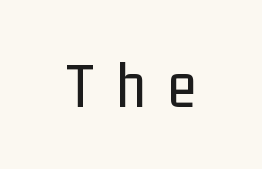
Q: Is the text bold? A: No.
Q: Is the text italic (slanted)? A: No, it is upright.
Q: Is the typeface a serif or a sans-serif typeface? A: Sans-serif.
Q: Is the text underlined? A: No.
Q: Is the spacing between letters normal or unusually wide? A: Unusually wide.
Q: Width (condensed, normal, or wide)? A: Condensed.
Q: Stroke contrast? A: Low.
Q: x-height? A: Medium.
Q: Monospaced? A: No.
